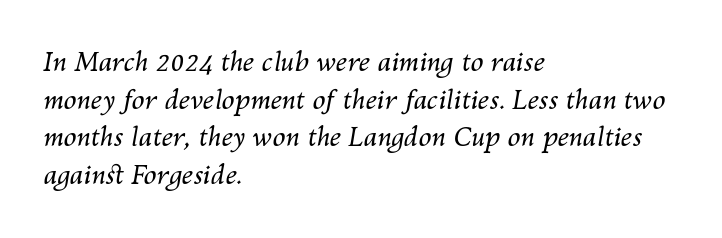
The image shows 26 px text type, italic (leaning right); set left-aligned, normal line spacing (1.45x), normal letter spacing, not underlined.
